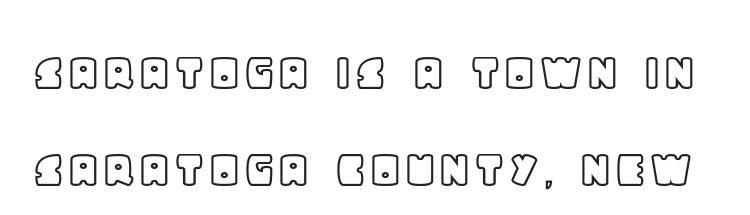
Q: Is the text italic (slanted)? A: No, it is upright.
Q: Is the text underlined? A: No.
Q: Is the spacing between letters normal or unusually wide? A: Normal.
Q: Width (condensed, normal, or wide)? A: Normal.
Q: x-height? A: Large.
Q: Monospaced? A: No.
